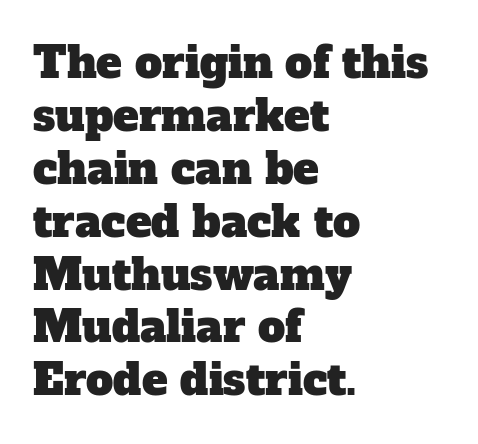
Q: Is the typeface a serif or a sans-serif typeface? A: Serif.
Q: Is the text underlined? A: No.
Q: How is the paragraph aligned? A: Left-aligned.
Q: Is the spacing between letters normal or unusually wide? A: Normal.
Q: Width (condensed, normal, or wide)? A: Normal.
Q: Stroke contrast? A: Low.
Q: x-height? A: Medium.
Q: Monospaced? A: No.
